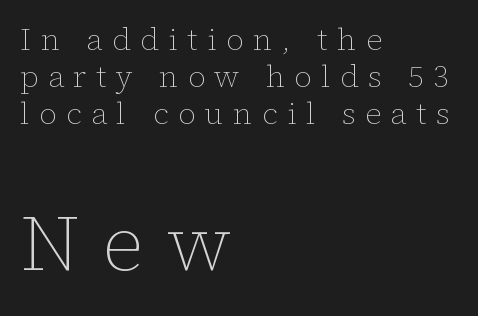
{"italic": "no", "bold": "no", "weight": "thin", "width": "normal", "stroke_contrast": "low", "x_height": "medium", "monospaced": "no", "underline": "no", "align": "left", "line_spacing_ratio": 1.2, "letter_spacing": "wide", "letter_spacing_em": 0.3, "larger_block": "second", "size_ratio": 2.52, "glyph_px": 78}
